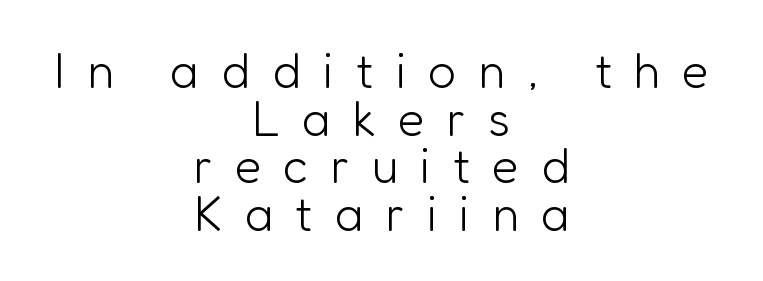
{"serif": "no", "italic": "no", "bold": "no", "weight": "light", "width": "normal", "stroke_contrast": "low", "x_height": "medium", "monospaced": "no", "underline": "no", "align": "center", "line_spacing": "tight", "line_spacing_ratio": 0.97, "letter_spacing": "wide", "letter_spacing_em": 0.45, "glyph_px": 49}
